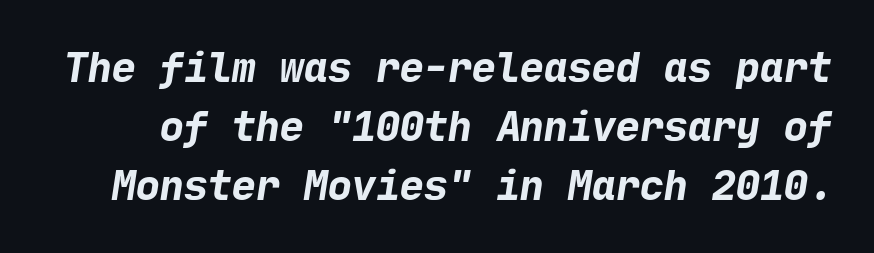
{"serif": "no", "bold": "yes", "weight": "bold", "width": "normal", "stroke_contrast": "low", "x_height": "medium", "underline": "no", "line_spacing": "normal", "line_spacing_ratio": 1.48, "letter_spacing": "normal", "letter_spacing_em": 0.0, "glyph_px": 40}
